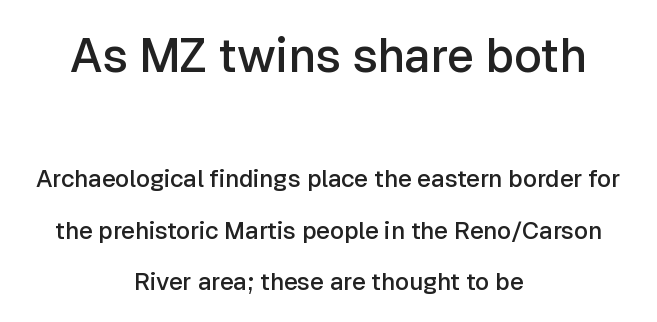
{"serif": "no", "italic": "no", "bold": "semi", "weight": "semibold", "width": "normal", "stroke_contrast": "low", "x_height": "medium", "monospaced": "no", "underline": "no", "align": "center", "line_spacing": "loose", "line_spacing_ratio": 2.14, "letter_spacing": "normal", "letter_spacing_em": 0.0, "larger_block": "first", "size_ratio": 1.96, "glyph_px": 47}
